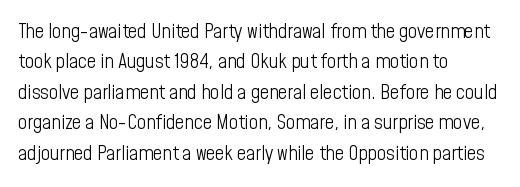
{"italic": "no", "bold": "no", "underline": "no", "align": "left", "line_spacing": "normal", "line_spacing_ratio": 1.52, "letter_spacing": "normal", "letter_spacing_em": 0.0, "glyph_px": 20}
